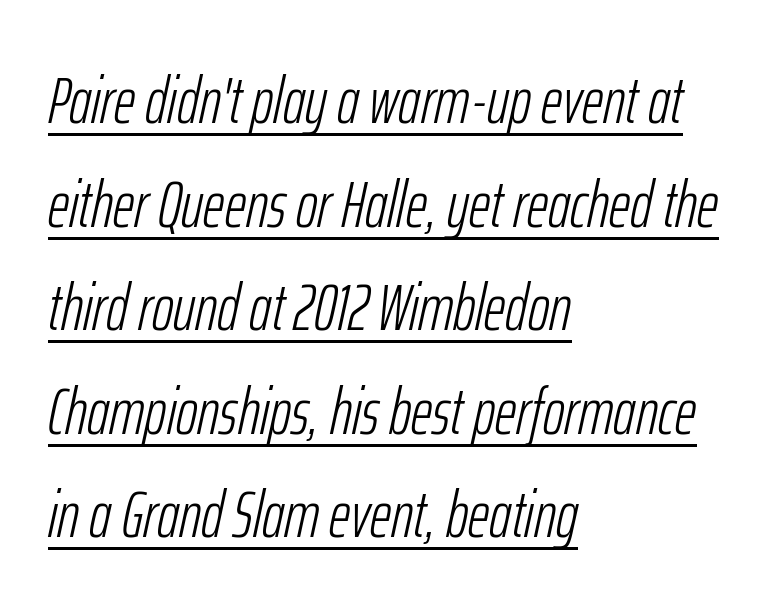
{"italic": "yes", "lean": "right", "slant_degrees": 12, "bold": "no", "weight": "light", "width": "condensed", "stroke_contrast": "low", "x_height": "medium", "monospaced": "no", "underline": "yes", "align": "left", "line_spacing": "normal", "line_spacing_ratio": 1.57, "letter_spacing": "normal", "letter_spacing_em": 0.0, "glyph_px": 66}
